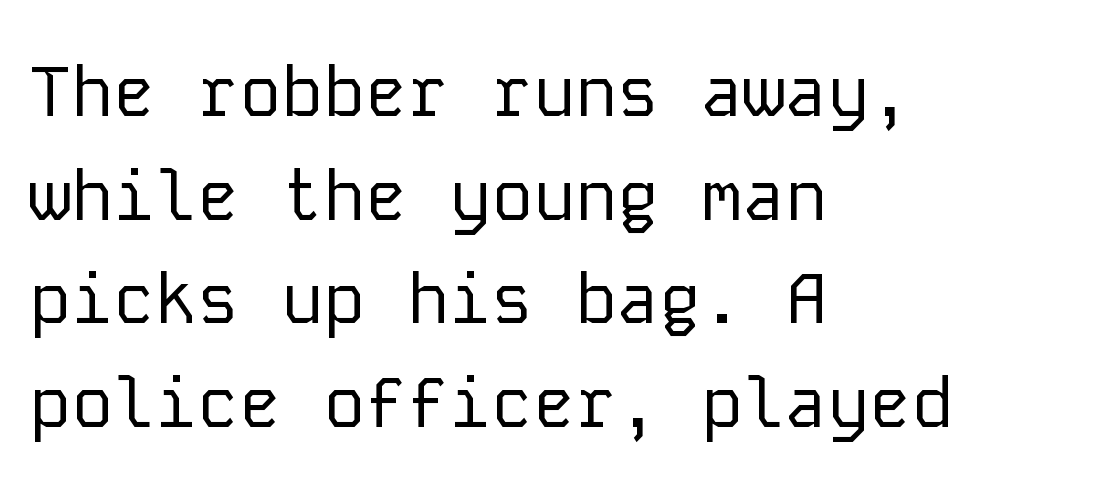
Q: Is the text bold? A: No.
Q: Is the text italic (slanted)? A: No, it is upright.
Q: Is the typeface a serif or a sans-serif typeface? A: Sans-serif.
Q: Is the text underlined? A: No.
Q: How is the paragraph aligned? A: Left-aligned.
Q: Is the spacing between letters normal or unusually wide? A: Normal.
Q: Is the spacing between lines tight, normal or loose? A: Normal.
Q: Width (condensed, normal, or wide)? A: Normal.
Q: Stroke contrast? A: Low.
Q: x-height? A: Medium.
Q: Monospaced? A: Yes.
